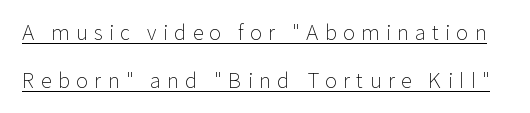
Unbolded letterforms with no extra heft. Reading down the column, the eye jumps a long way to each next line. Posture: upright roman. Letter spacing: wide. Honestly, the underline is the first thing you notice here.
